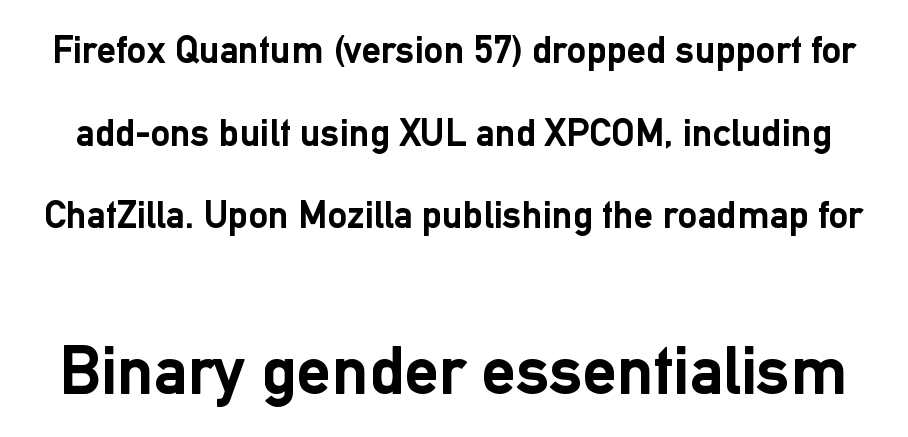
Q: Is the text bold? A: Yes.
Q: Is the text italic (slanted)? A: No, it is upright.
Q: Is the typeface a serif or a sans-serif typeface? A: Sans-serif.
Q: Is the text underlined? A: No.
Q: Is the spacing between letters normal or unusually wide? A: Normal.
Q: Is the spacing between lines tight, normal or loose? A: Loose.
Q: Which block of text is set in a larger size, the first (top) or the second (bottom)? A: The second (bottom) one.
Q: Width (condensed, normal, or wide)? A: Normal.
Q: Stroke contrast? A: Low.
Q: x-height? A: Medium.
Q: Monospaced? A: No.
